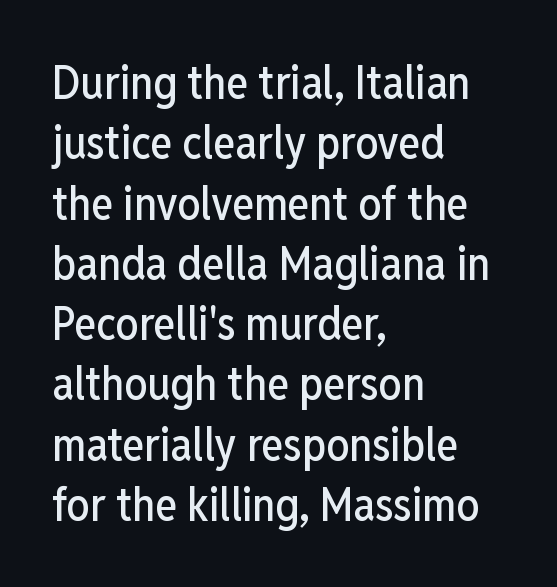
The image shows 46 px condensed sans-serif type, upright; set left-aligned, normal line spacing (1.31x), normal letter spacing, not underlined; low stroke contrast and a medium x-height.
